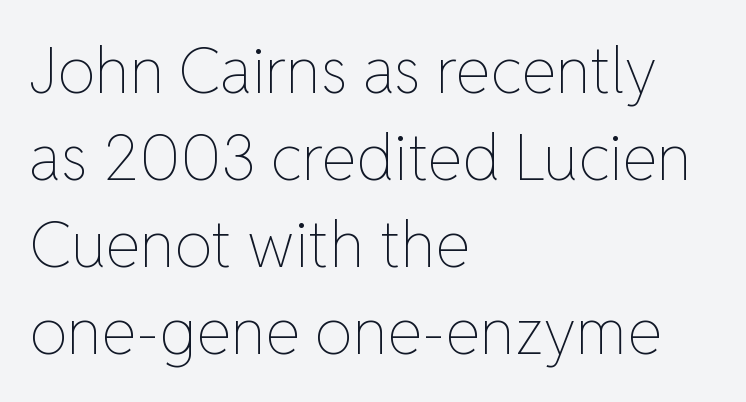
Bare-footed words on every line. Unbolded letterforms with no extra heft. Standard letterfit; no display-style spreading of the glyphs. Vertical spacing — default. Line starts are locked; line ends wander. Style check: upright.
